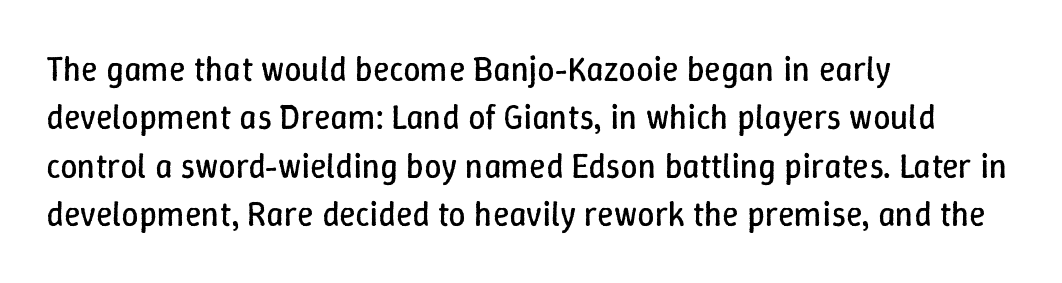
The image shows 34 px regular-weight type, upright; set left-aligned, normal line spacing (1.42x), normal letter spacing, not underlined; low stroke contrast and a medium x-height.
